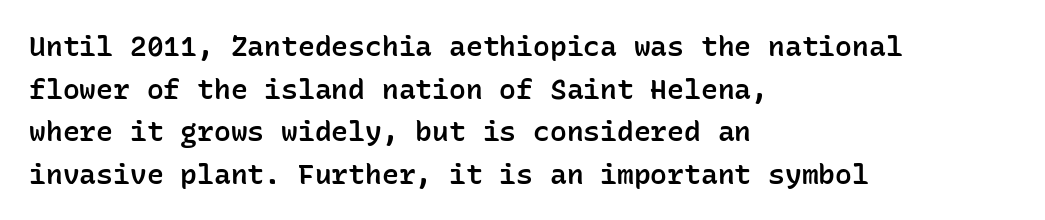
{"serif": "no", "italic": "no", "bold": "semi", "weight": "semibold", "width": "normal", "stroke_contrast": "low", "x_height": "medium", "monospaced": "yes", "underline": "no", "align": "left", "line_spacing": "normal", "line_spacing_ratio": 1.52, "letter_spacing": "normal", "letter_spacing_em": 0.0, "glyph_px": 28}
